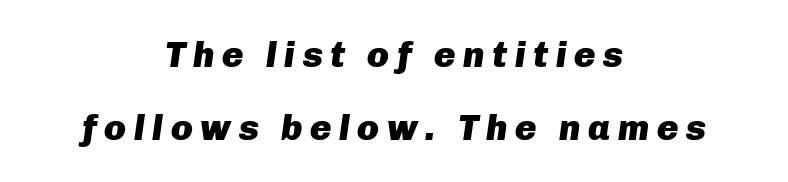
{"italic": "yes", "lean": "right", "slant_degrees": 8, "bold": "yes", "weight": "heavy", "width": "normal", "stroke_contrast": "low", "x_height": "medium", "monospaced": "no", "underline": "no", "align": "center", "line_spacing": "loose", "line_spacing_ratio": 2.02, "letter_spacing": "wide", "letter_spacing_em": 0.21, "glyph_px": 36}
